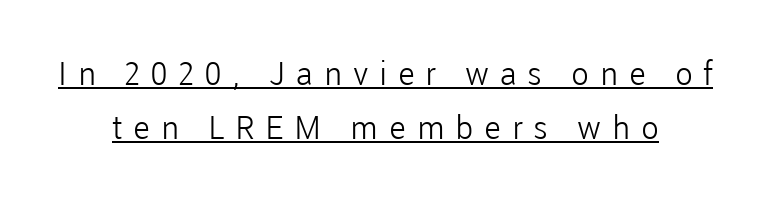
The image shows 33 px light sans-serif type, upright; set centered, normal line spacing (1.65x), unusually wide letter spacing (+0.32 em), underlined; low stroke contrast and a medium x-height.
